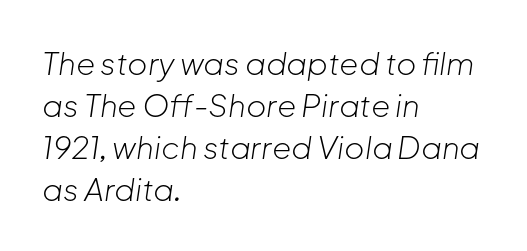
The image shows 31 px light type, italic (leaning right); set left-aligned, normal line spacing (1.36x), normal letter spacing, not underlined; low stroke contrast and a medium x-height.
